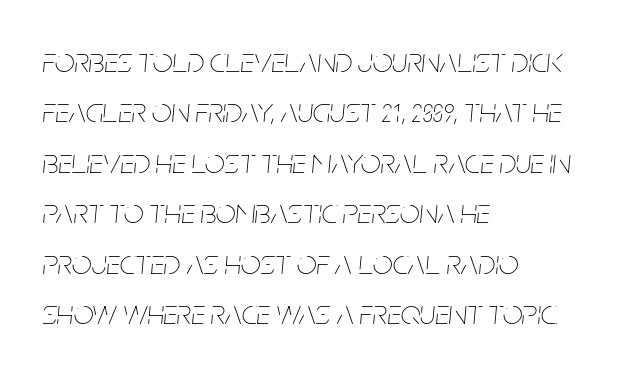
Ink coverage per letter is moderate at most. Regarding leading, the lines here are spaced in the standard way. Short and long lines alike share a common starting point at left. The baseline area is clear. These lines were composed using italics.
